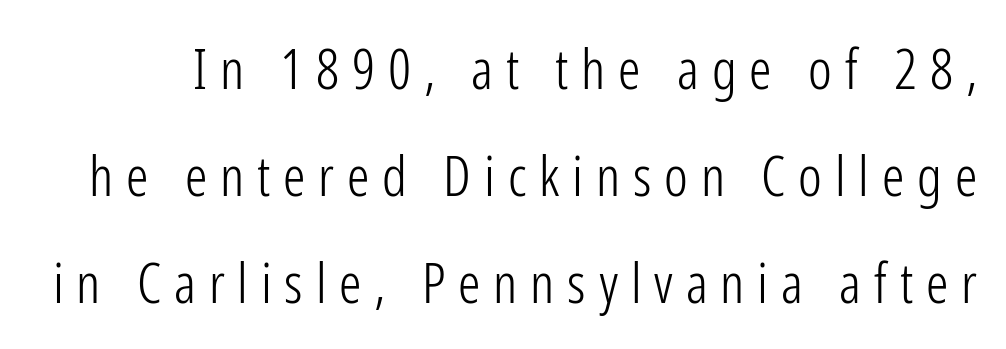
Q: Is the text bold? A: No.
Q: Is the text italic (slanted)? A: No, it is upright.
Q: Is the typeface a serif or a sans-serif typeface? A: Sans-serif.
Q: Is the text underlined? A: No.
Q: Is the spacing between letters normal or unusually wide? A: Unusually wide.
Q: Is the spacing between lines tight, normal or loose? A: Loose.
Q: Width (condensed, normal, or wide)? A: Condensed.
Q: Stroke contrast? A: Low.
Q: x-height? A: Medium.
Q: Monospaced? A: No.
